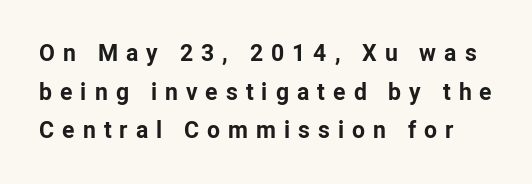
A roman cut, with each character standing at attention. The passage shown stacks its lines at a standard gap. Has an underline been added? It has not. The horizontal fit of the characters is loose and conspicuously gappy.
